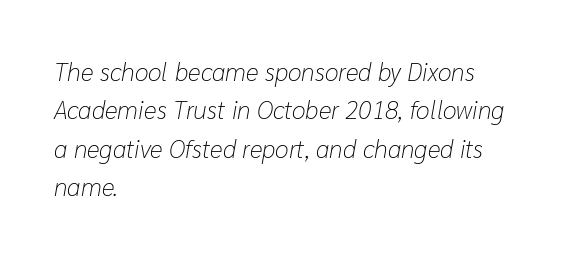
{"italic": "yes", "lean": "right", "slant_degrees": 10, "bold": "no", "underline": "no", "align": "left", "line_spacing": "normal", "line_spacing_ratio": 1.54, "letter_spacing": "normal", "letter_spacing_em": 0.0, "glyph_px": 25}
